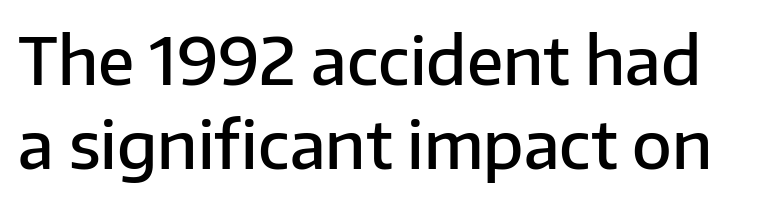
The image shows 65 px semibold sans-serif type, upright; set normal line spacing (1.3x), normal letter spacing, not underlined; low stroke contrast and a medium x-height.
